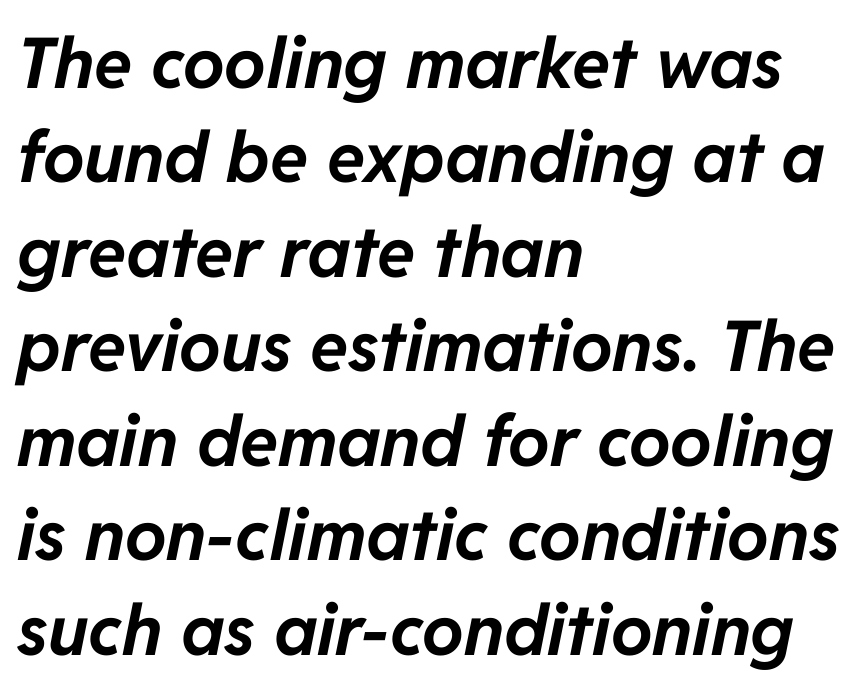
Typeset ragged right — the left edge is the straight one. Normally led — the rows are evenly, conventionally spaced. Lines of text with bare space underneath. The type is set solid horizontally, with unmodified tracking. The typesetting leans heavy: a genuine bold. Is the type slanted? Yes — the strokes lean at a clear angle.
